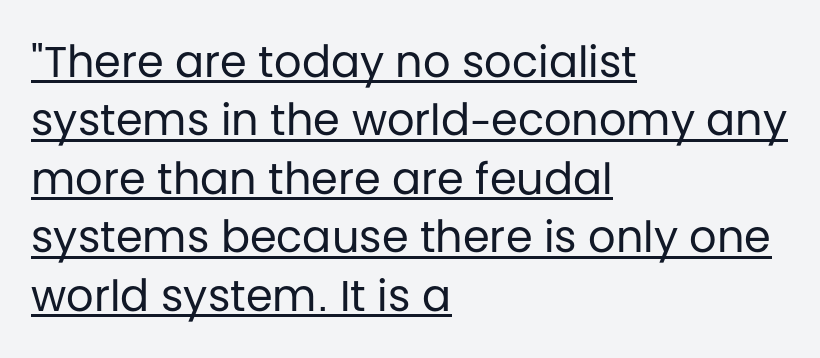
Q: Is the text bold? A: No.
Q: Is the text italic (slanted)? A: No, it is upright.
Q: Is the typeface a serif or a sans-serif typeface? A: Sans-serif.
Q: Is the text underlined? A: Yes.
Q: How is the paragraph aligned? A: Left-aligned.
Q: Is the spacing between letters normal or unusually wide? A: Normal.
Q: Is the spacing between lines tight, normal or loose? A: Normal.
Q: Width (condensed, normal, or wide)? A: Normal.
Q: Stroke contrast? A: Low.
Q: x-height? A: Large.
Q: Monospaced? A: No.
